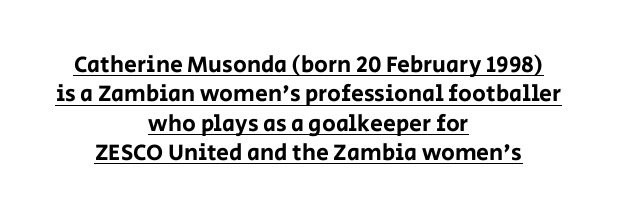
Normally led — the rows are evenly, conventionally spaced. Rendered with straight, roman letterforms. The gaps between neighbouring characters are ordinary and unremarkable. Each line of the rendering has a horizontal stroke beneath the glyphs. Layout note: lines centered.
